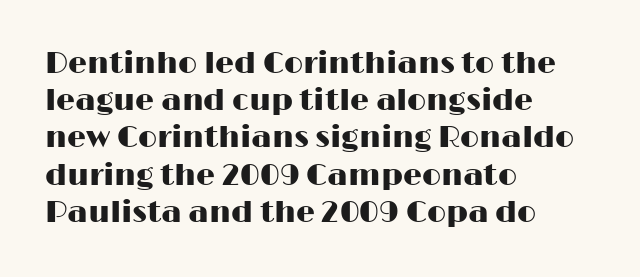
{"serif": "no", "italic": "no", "width": "wide", "stroke_contrast": "high", "x_height": "medium", "monospaced": "no", "underline": "no", "align": "left", "line_spacing_ratio": 1.24, "letter_spacing": "normal", "letter_spacing_em": 0.0, "glyph_px": 30}
